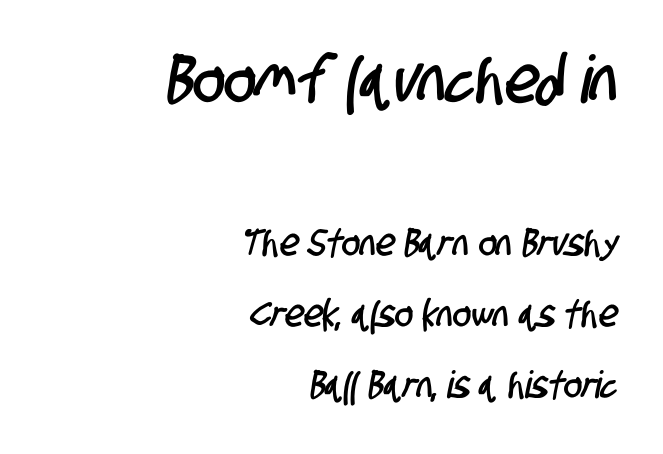
The image shows 66 px condensed sans-serif type; set right-aligned, line spacing 1.87x, normal letter spacing, not underlined; the first (top) block is 1.74x larger; low stroke contrast and a large x-height.
